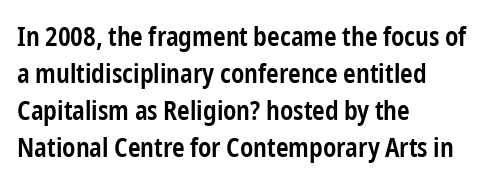
The image shows 27 px text type, upright; set left-aligned, normal line spacing (1.37x), normal letter spacing, not underlined.
